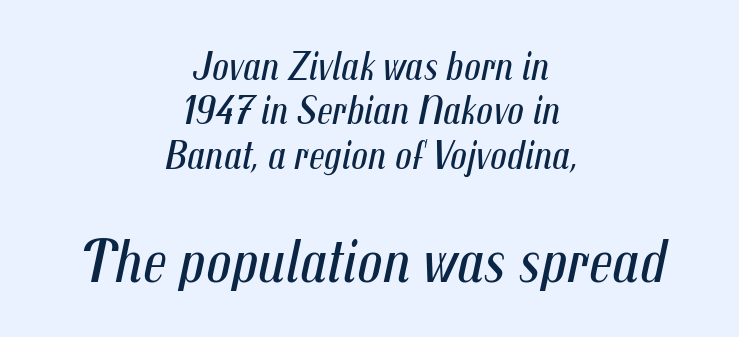
Q: Is the text bold? A: No.
Q: Is the text italic (slanted)? A: Yes, it leans right by about 12 degrees.
Q: Is the text underlined? A: No.
Q: How is the paragraph aligned? A: Centered.
Q: Is the spacing between letters normal or unusually wide? A: Normal.
Q: Is the spacing between lines tight, normal or loose? A: Tight.
Q: Which block of text is set in a larger size, the first (top) or the second (bottom)? A: The second (bottom) one.
Q: Width (condensed, normal, or wide)? A: Condensed.
Q: Stroke contrast? A: Medium.
Q: x-height? A: Medium.
Q: Monospaced? A: No.
